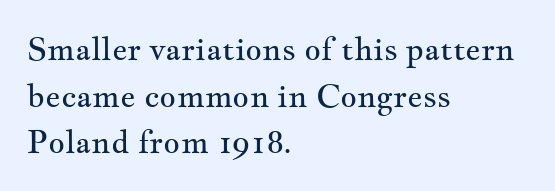
{"serif": "yes", "italic": "no", "bold": "no", "weight": "regular", "width": "wide", "stroke_contrast": "medium", "x_height": "small", "monospaced": "no", "underline": "no", "align": "left", "line_spacing": "normal", "line_spacing_ratio": 1.46, "letter_spacing": "normal", "letter_spacing_em": 0.0, "glyph_px": 32}
